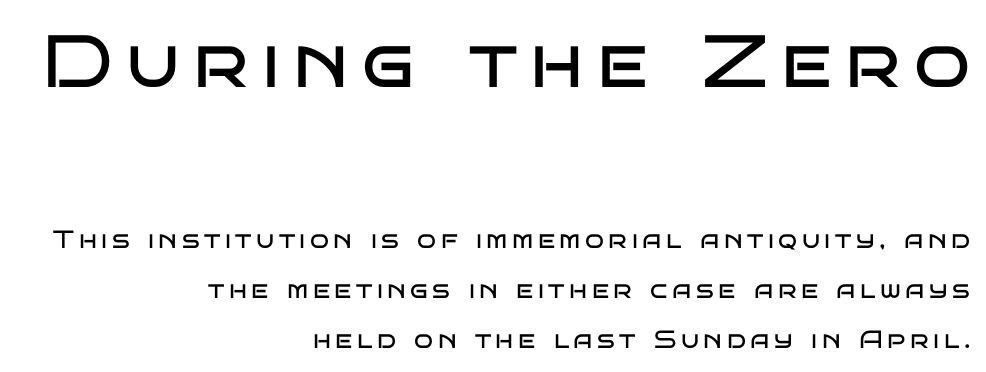
Q: Is the text bold? A: No.
Q: Is the text italic (slanted)? A: No, it is upright.
Q: Is the typeface a serif or a sans-serif typeface? A: Sans-serif.
Q: Is the text underlined? A: No.
Q: How is the paragraph aligned? A: Right-aligned.
Q: Is the spacing between lines tight, normal or loose? A: Loose.
Q: Which block of text is set in a larger size, the first (top) or the second (bottom)? A: The first (top) one.
Q: Width (condensed, normal, or wide)? A: Wide.
Q: Stroke contrast? A: Low.
Q: x-height? A: Large.
Q: Monospaced? A: No.
